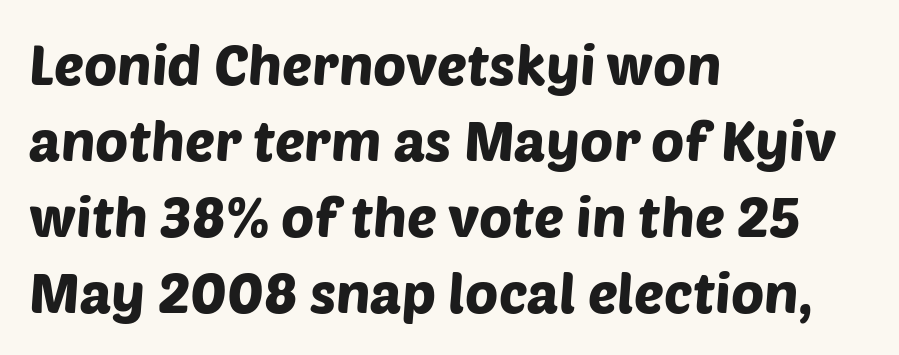
{"serif": "no", "width": "normal", "stroke_contrast": "low", "x_height": "large", "monospaced": "no", "underline": "no", "align": "left", "line_spacing": "normal", "line_spacing_ratio": 1.36, "letter_spacing": "normal", "letter_spacing_em": 0.0, "glyph_px": 56}
